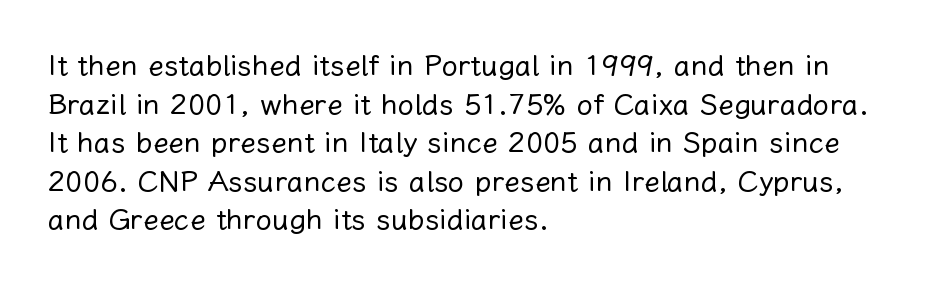
Q: Is the text bold? A: No.
Q: Is the text italic (slanted)? A: No, it is upright.
Q: Is the text underlined? A: No.
Q: How is the paragraph aligned? A: Left-aligned.
Q: Is the spacing between letters normal or unusually wide? A: Normal.
Q: Is the spacing between lines tight, normal or loose? A: Normal.
Q: Width (condensed, normal, or wide)? A: Normal.
Q: Stroke contrast? A: Low.
Q: x-height? A: Medium.
Q: Monospaced? A: No.
